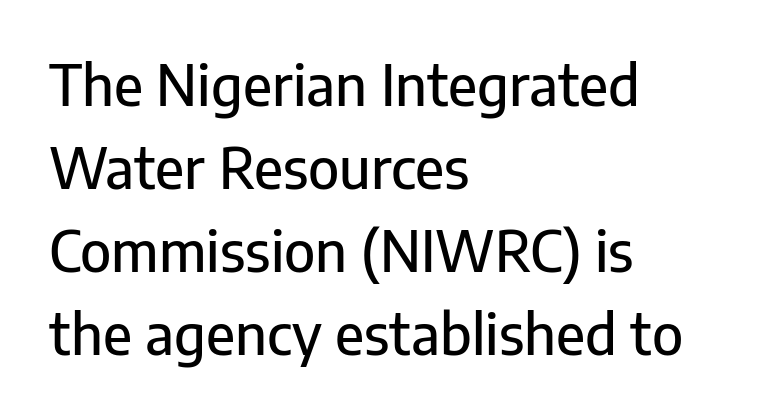
Q: Is the text italic (slanted)? A: No, it is upright.
Q: Is the typeface a serif or a sans-serif typeface? A: Sans-serif.
Q: Is the text underlined? A: No.
Q: How is the paragraph aligned? A: Left-aligned.
Q: Is the spacing between letters normal or unusually wide? A: Normal.
Q: Is the spacing between lines tight, normal or loose? A: Normal.
Q: Width (condensed, normal, or wide)? A: Normal.
Q: Stroke contrast? A: Low.
Q: x-height? A: Medium.
Q: Monospaced? A: No.
